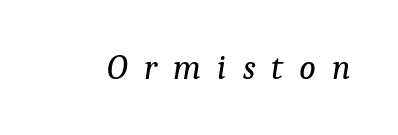
{"serif": "yes", "italic": "yes", "lean": "right", "slant_degrees": 9, "bold": "no", "weight": "regular", "width": "normal", "stroke_contrast": "low", "x_height": "medium", "monospaced": "no", "underline": "no", "letter_spacing": "wide", "letter_spacing_em": 0.46, "glyph_px": 35}
